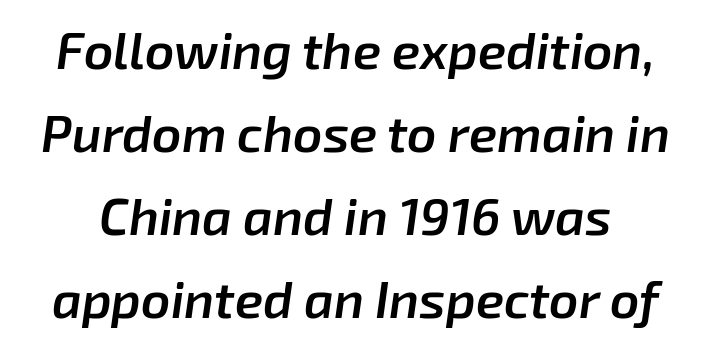
A semibold gives these letters moderate extra thickness, short of bold. Slant detected: the letters are inclined. Reading down the column, the eye jumps a familiar distance to each next line. These lines are rendered in a variable-pitch font. Bare-footed words on every line. The face used here is rendered with its standard letterfit.
